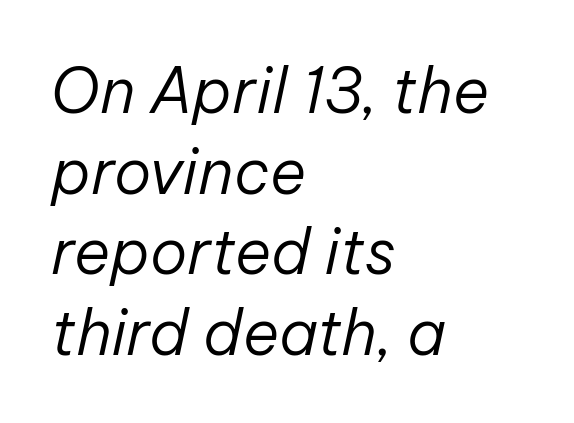
The image shows 62 px regular-weight type, italic (leaning right); set left-aligned, normal line spacing (1.3x), normal letter spacing, not underlined; low stroke contrast and a medium x-height.
